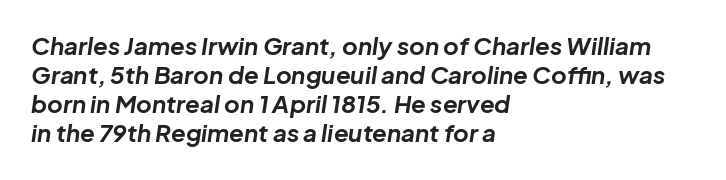
{"italic": "yes", "lean": "right", "slant_degrees": 8, "bold": "yes", "underline": "no", "align": "left", "line_spacing_ratio": 1.21, "letter_spacing": "normal", "letter_spacing_em": 0.0, "glyph_px": 24}
